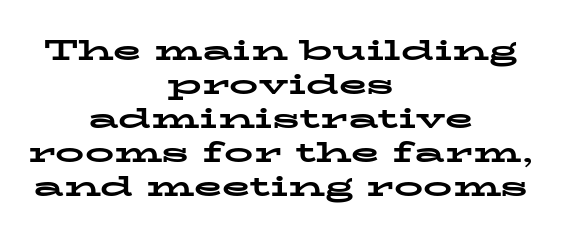
{"serif": "yes", "italic": "no", "bold": "yes", "weight": "bold", "width": "wide", "stroke_contrast": "low", "x_height": "medium", "monospaced": "no", "underline": "no", "align": "center", "line_spacing_ratio": 1.17, "letter_spacing": "normal", "letter_spacing_em": 0.0, "glyph_px": 29}
